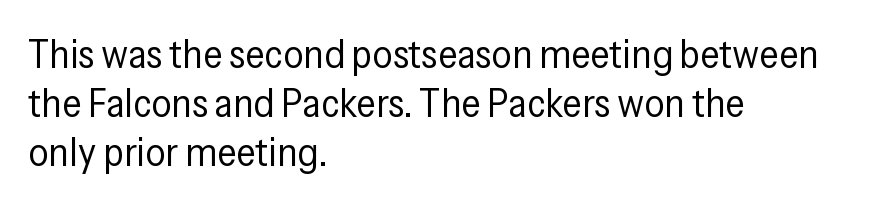
The image shows 40 px regular-weight, condensed sans-serif type, upright; set left-aligned, line spacing 1.23x, normal letter spacing, not underlined; low stroke contrast and a medium x-height.
